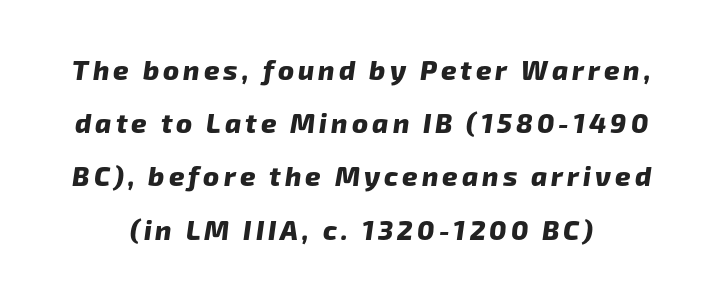
The image shows 27 px bold type; set loose line spacing (1.97x), not underlined.
